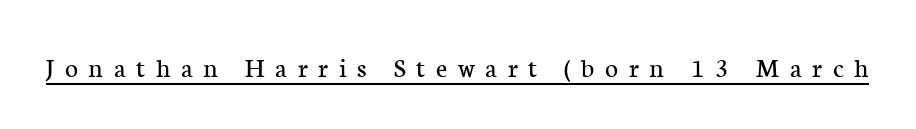
Ink coverage per letter is moderate at most. Caption: lettering with a line underneath. A typesetter would call this proportional, since set widths differ per character. Is the letter spacing exaggerated? Yes — the characters are pushed far apart. The text was rendered using a seriffed face with decorative stroke endings. The typography opts for an upright posture over an oblique one.
